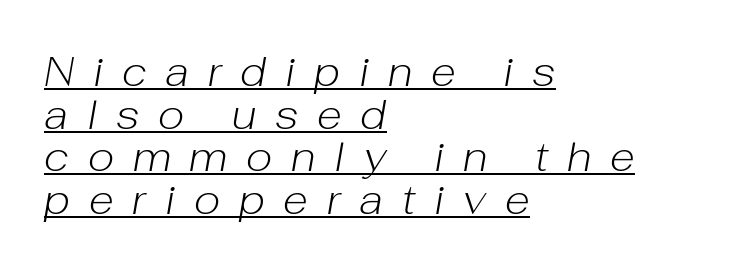
Q: Is the text bold? A: No.
Q: Is the text italic (slanted)? A: Yes, it leans right by about 10 degrees.
Q: Is the text underlined? A: Yes.
Q: How is the paragraph aligned? A: Left-aligned.
Q: Is the spacing between letters normal or unusually wide? A: Unusually wide.
Q: Is the spacing between lines tight, normal or loose? A: Tight.
Q: Width (condensed, normal, or wide)? A: Normal.
Q: Stroke contrast? A: Low.
Q: x-height? A: Medium.
Q: Monospaced? A: No.
